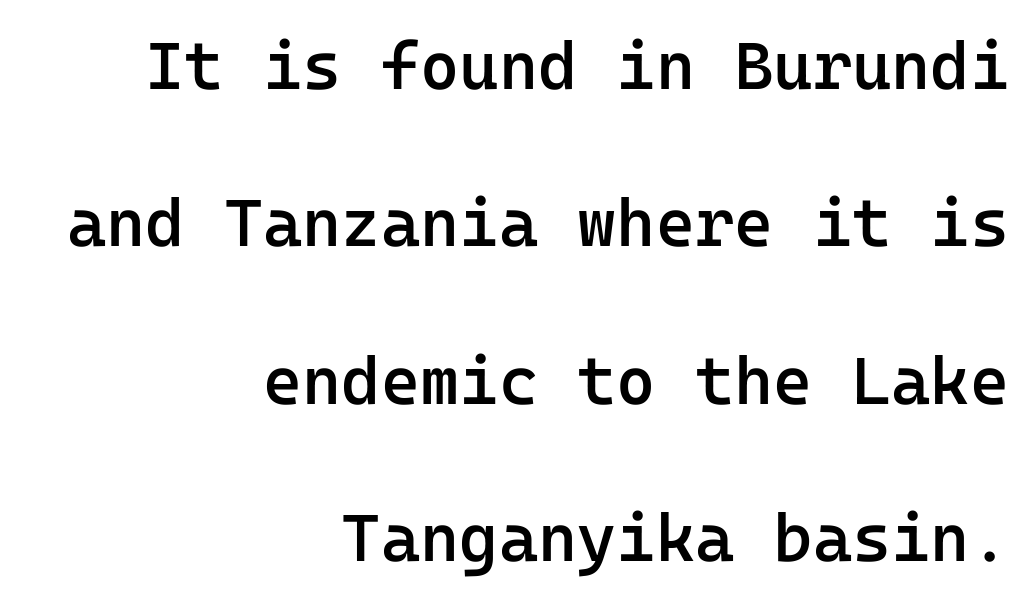
The image shows 67 px semibold sans-serif type, upright, monospaced; set right-aligned, loose line spacing (2.35x), normal letter spacing, not underlined; low stroke contrast and a medium x-height.
